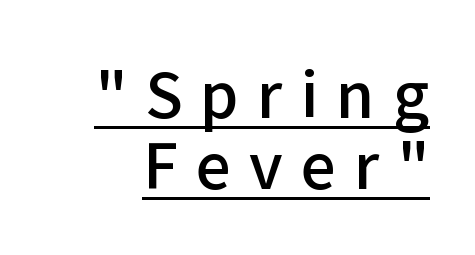
{"serif": "no", "italic": "no", "bold": "semi", "weight": "semibold", "width": "normal", "stroke_contrast": "low", "x_height": "medium", "monospaced": "no", "underline": "yes", "line_spacing": "tight", "line_spacing_ratio": 1.14, "letter_spacing": "wide", "letter_spacing_em": 0.29, "glyph_px": 62}
